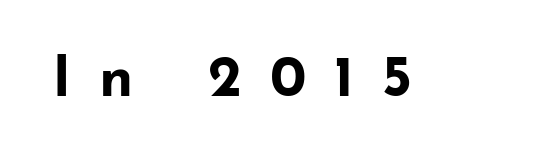
The image shows 58 px bold, wide sans-serif type, upright; set unusually wide letter spacing (+0.48 em), not underlined; low stroke contrast and a small x-height.
